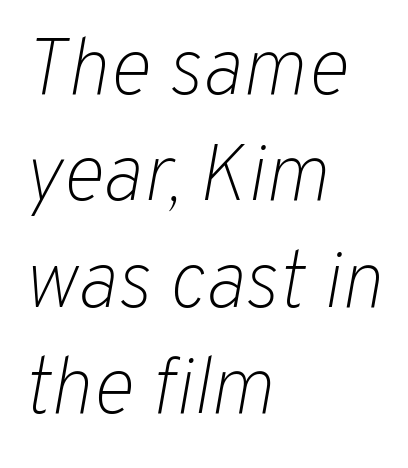
Compared with typical body copy, the letter spacing here is the same. Yep, that's italic — everything's leaning. The characters are drawn with everyday or finer stroke widths. If you drew a ruler down the left edge, every line would touch it.
